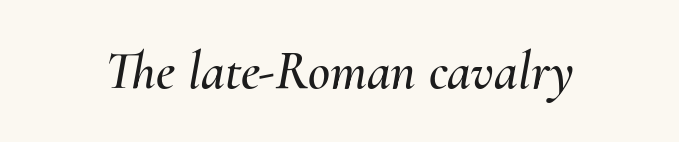
{"italic": "yes", "lean": "right", "slant_degrees": 10, "width": "normal", "stroke_contrast": "medium", "x_height": "small", "monospaced": "no", "underline": "no", "letter_spacing": "normal", "letter_spacing_em": 0.0, "glyph_px": 54}
